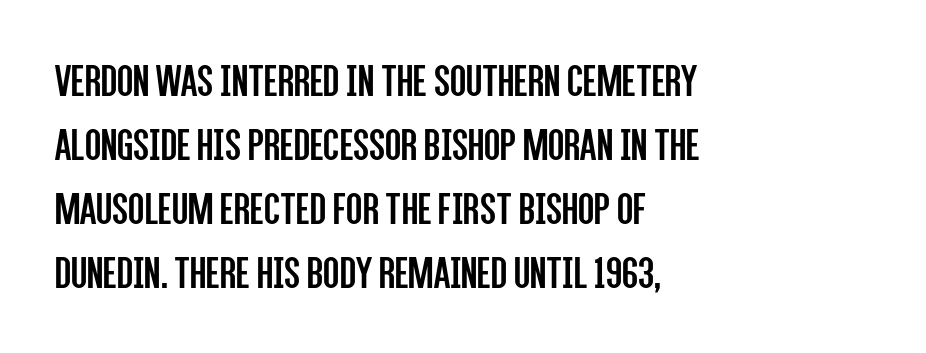
Q: Is the text bold? A: No.
Q: Is the text italic (slanted)? A: No, it is upright.
Q: Is the typeface a serif or a sans-serif typeface? A: Sans-serif.
Q: Is the text underlined? A: No.
Q: How is the paragraph aligned? A: Left-aligned.
Q: Is the spacing between letters normal or unusually wide? A: Normal.
Q: Is the spacing between lines tight, normal or loose? A: Normal.
Q: Width (condensed, normal, or wide)? A: Condensed.
Q: Stroke contrast? A: Low.
Q: x-height? A: Large.
Q: Monospaced? A: No.
